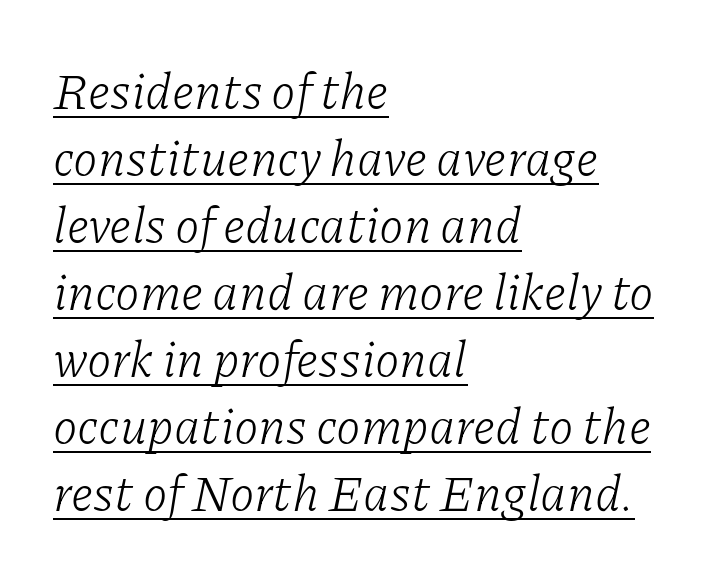
{"serif": "yes", "italic": "yes", "lean": "right", "slant_degrees": 11, "bold": "no", "weight": "light", "width": "normal", "stroke_contrast": "low", "x_height": "medium", "monospaced": "no", "underline": "yes", "align": "left", "line_spacing": "normal", "line_spacing_ratio": 1.34, "letter_spacing": "normal", "letter_spacing_em": 0.0, "glyph_px": 50}
